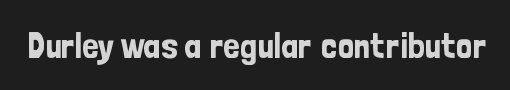
Q: Is the text italic (slanted)? A: No, it is upright.
Q: Is the typeface a serif or a sans-serif typeface? A: Sans-serif.
Q: Is the text underlined? A: No.
Q: Is the spacing between letters normal or unusually wide? A: Normal.
Q: Width (condensed, normal, or wide)? A: Condensed.
Q: Stroke contrast? A: Low.
Q: x-height? A: Medium.
Q: Monospaced? A: No.
